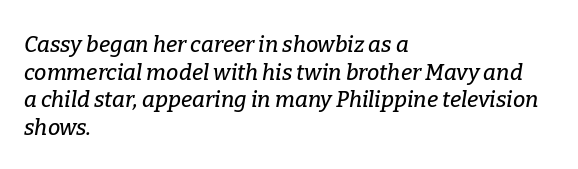
The designer left line spacing at the default. A clean baseline with only descenders dipping below it. Is the letter spacing exaggerated? No — it looks like the ordinary default. A classic flush-left, rag-right setting is used for this passage.
